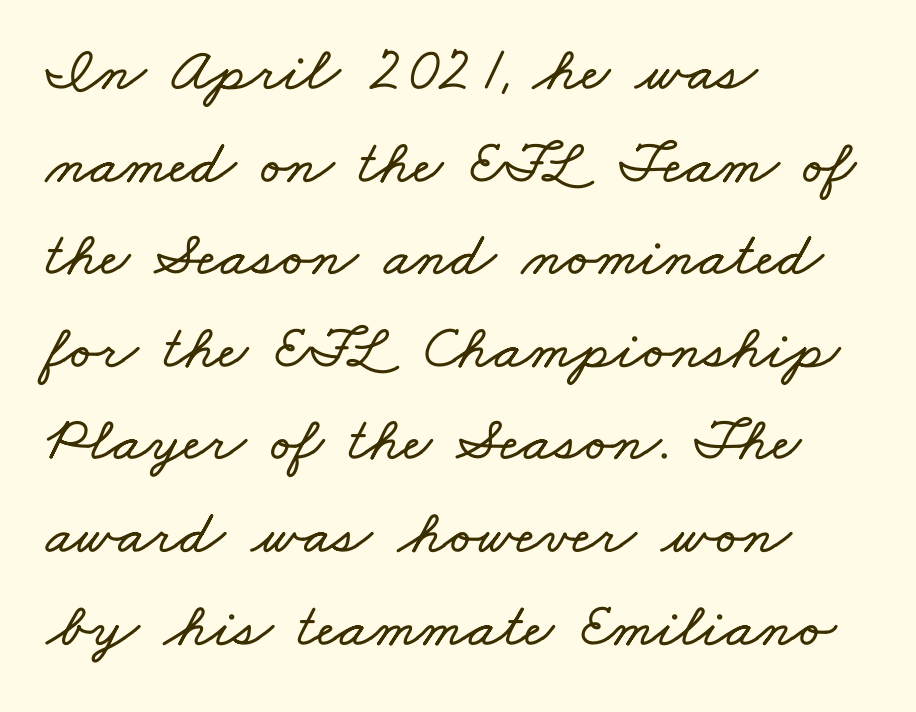
Q: Is the text underlined? A: No.
Q: How is the paragraph aligned? A: Left-aligned.
Q: Is the spacing between letters normal or unusually wide? A: Normal.
Q: Is the spacing between lines tight, normal or loose? A: Normal.
Q: Width (condensed, normal, or wide)? A: Wide.
Q: Stroke contrast? A: Low.
Q: x-height? A: Small.
Q: Monospaced? A: No.
